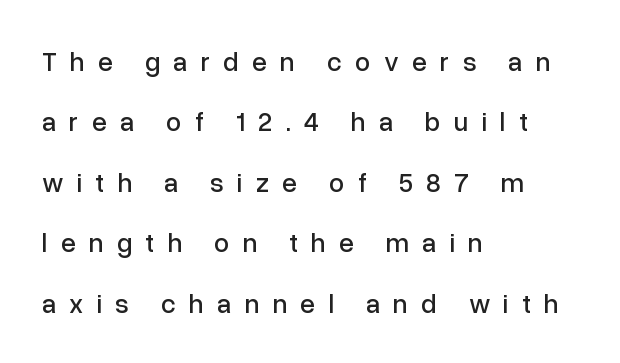
Q: Is the text italic (slanted)? A: No, it is upright.
Q: Is the text underlined? A: No.
Q: How is the paragraph aligned? A: Left-aligned.
Q: Is the spacing between letters normal or unusually wide? A: Unusually wide.
Q: Is the spacing between lines tight, normal or loose? A: Loose.
